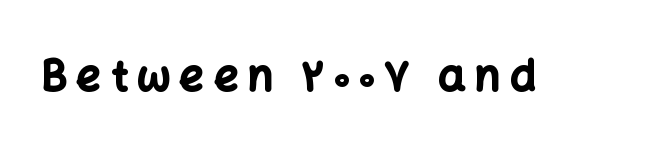
The image shows 43 px bold sans-serif type, upright; set unusually wide letter spacing (+0.22 em), not underlined; low stroke contrast and a medium x-height.
